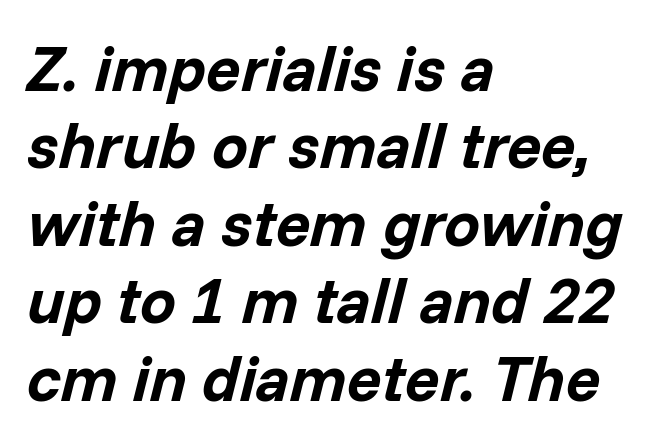
Q: Is the text bold? A: Yes.
Q: Is the text italic (slanted)? A: Yes, it leans right by about 14 degrees.
Q: Is the text underlined? A: No.
Q: How is the paragraph aligned? A: Left-aligned.
Q: Is the spacing between letters normal or unusually wide? A: Normal.
Q: Width (condensed, normal, or wide)? A: Normal.
Q: Stroke contrast? A: Low.
Q: x-height? A: Medium.
Q: Monospaced? A: No.
